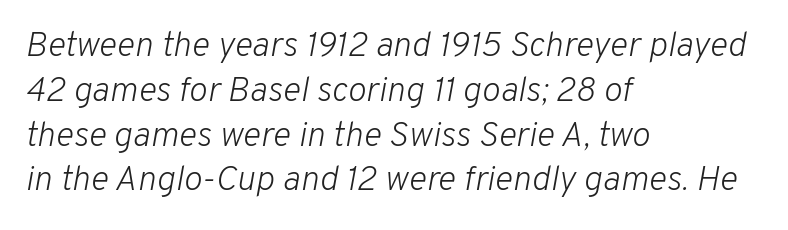
The strokes are not fattened; the text isn't bold. The glyphs look as if they've been sheared to an angle. Proportional: the letters do not fall into vertical columns. A classic flush-left, rag-right setting is used for this passage.
